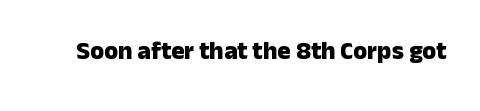
{"italic": "no", "bold": "yes", "underline": "no", "letter_spacing": "normal", "letter_spacing_em": 0.0, "glyph_px": 25}
